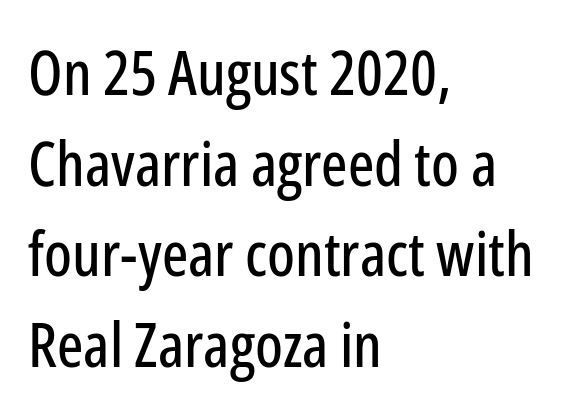
{"serif": "no", "italic": "no", "width": "condensed", "stroke_contrast": "low", "x_height": "medium", "monospaced": "no", "underline": "no", "align": "left", "line_spacing": "normal", "line_spacing_ratio": 1.46, "letter_spacing": "normal", "letter_spacing_em": 0.0, "glyph_px": 62}
